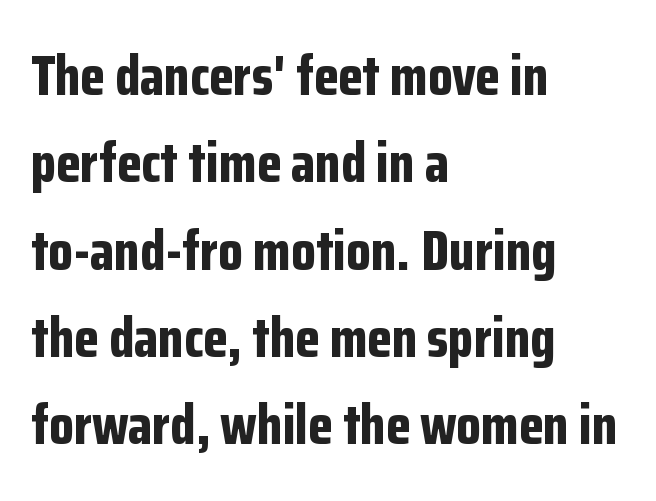
The image shows 56 px bold, condensed sans-serif type, upright; set left-aligned, normal line spacing (1.56x), normal letter spacing, not underlined; low stroke contrast and a medium x-height.
